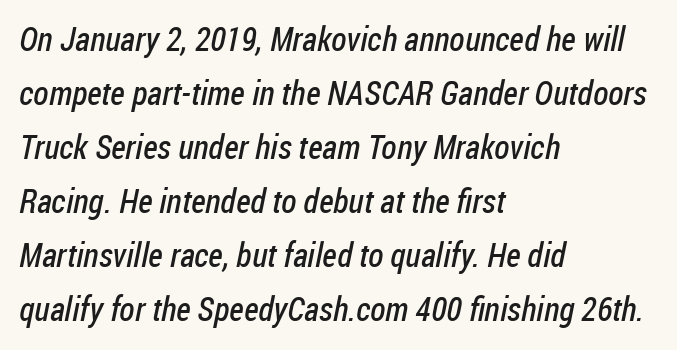
The image shows 34 px regular-weight, condensed sans-serif type; set left-aligned, normal line spacing (1.59x), normal letter spacing, not underlined; low stroke contrast and a medium x-height.
